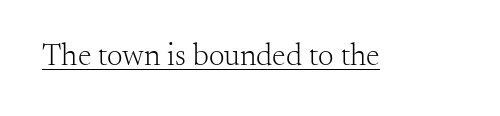
Q: Is the text bold? A: No.
Q: Is the text italic (slanted)? A: No, it is upright.
Q: Is the typeface a serif or a sans-serif typeface? A: Serif.
Q: Is the text underlined? A: Yes.
Q: Is the spacing between letters normal or unusually wide? A: Normal.
Q: Width (condensed, normal, or wide)? A: Normal.
Q: Stroke contrast? A: Medium.
Q: x-height? A: Small.
Q: Monospaced? A: No.
